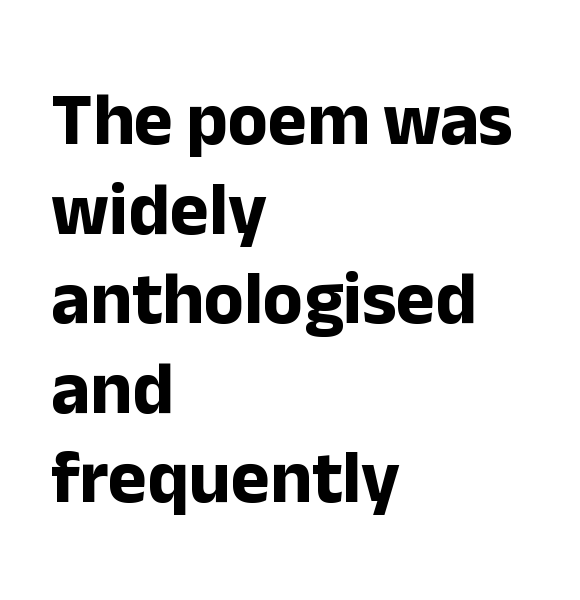
{"serif": "no", "italic": "no", "bold": "yes", "weight": "bold", "width": "normal", "stroke_contrast": "low", "x_height": "medium", "monospaced": "no", "underline": "no", "align": "left", "line_spacing_ratio": 1.21, "letter_spacing": "normal", "letter_spacing_em": 0.0, "glyph_px": 74}
